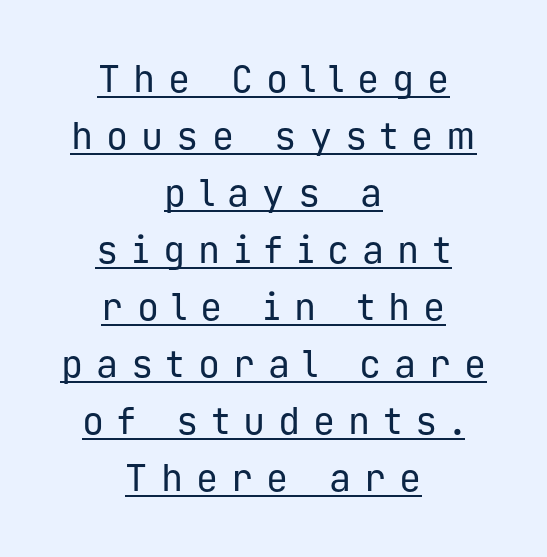
This rendering features underlined lettering. Short note: letters widely spaced. Spacing verdict: monospaced, one width for all characters. This is sans-serif lettering, the kind often seen on screens and signage. Ink coverage per letter is moderate at most.
